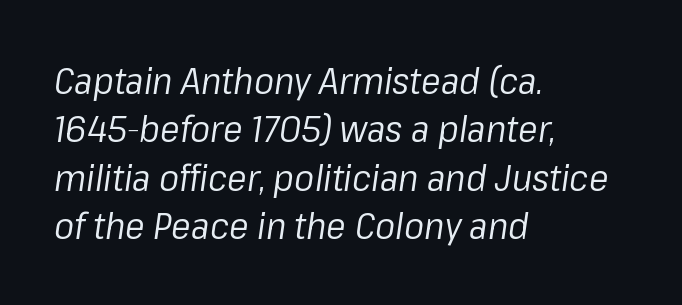
The strokes are not fattened; the text isn't bold. The specimen omits any rule beneath the text block's lines. The horizontal fit of the characters is conventional and even. There's an unmistakable incline to the writing here. The lines sit at an ordinary, default distance from one another. This sample has the flowing, uneven cadence of proportional lettering.
